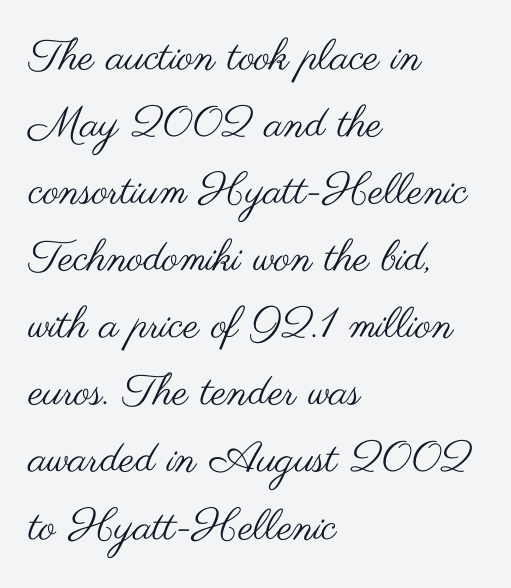
{"serif": "no", "bold": "no", "weight": "regular", "width": "wide", "stroke_contrast": "medium", "x_height": "small", "monospaced": "no", "underline": "no", "align": "left", "line_spacing": "normal", "line_spacing_ratio": 1.56, "letter_spacing": "normal", "letter_spacing_em": 0.0, "glyph_px": 43}
